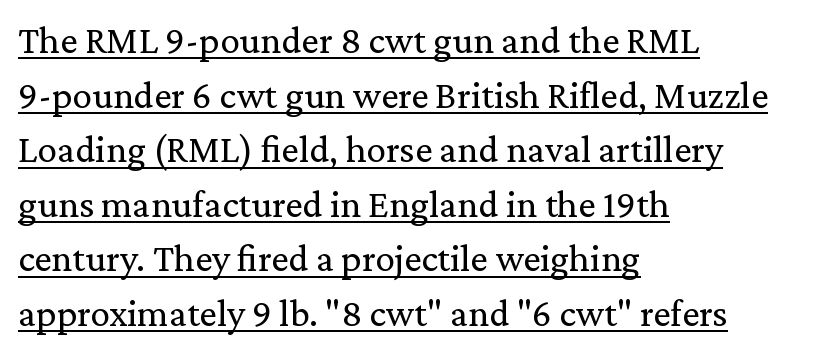
Q: Is the text bold? A: No.
Q: Is the text italic (slanted)? A: No, it is upright.
Q: Is the typeface a serif or a sans-serif typeface? A: Serif.
Q: Is the text underlined? A: Yes.
Q: How is the paragraph aligned? A: Left-aligned.
Q: Is the spacing between letters normal or unusually wide? A: Normal.
Q: Is the spacing between lines tight, normal or loose? A: Normal.
Q: Width (condensed, normal, or wide)? A: Normal.
Q: Stroke contrast? A: Low.
Q: x-height? A: Medium.
Q: Monospaced? A: No.
